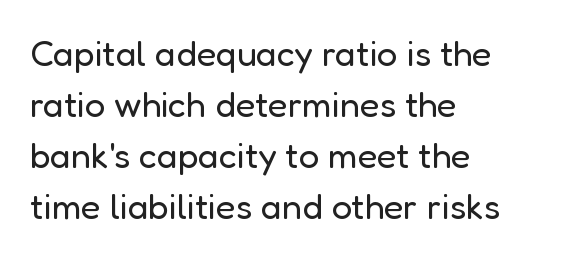
Q: Is the text bold? A: No.
Q: Is the text italic (slanted)? A: No, it is upright.
Q: Is the typeface a serif or a sans-serif typeface? A: Sans-serif.
Q: Is the text underlined? A: No.
Q: How is the paragraph aligned? A: Left-aligned.
Q: Is the spacing between letters normal or unusually wide? A: Normal.
Q: Is the spacing between lines tight, normal or loose? A: Normal.
Q: Width (condensed, normal, or wide)? A: Normal.
Q: Stroke contrast? A: Low.
Q: x-height? A: Medium.
Q: Monospaced? A: No.
